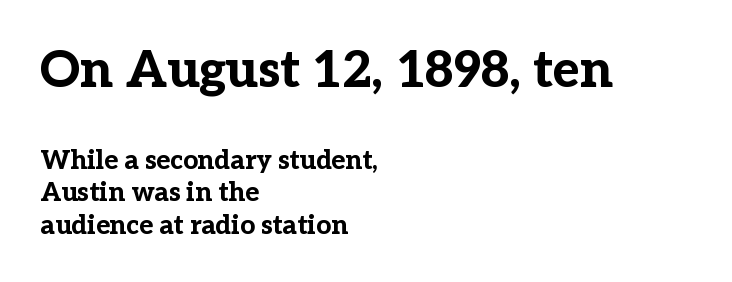
This sample keeps an unexceptional amount of space between lines. Which chunk is bigger? The first one — the top block dwarfs the bottom. Compared with typical body copy, the letter spacing here is the same. Think of a printed novel: that variable character pitch is what you see here. Typographic density is high because the face is bold. Just letters on the line, the space beneath them empty.
